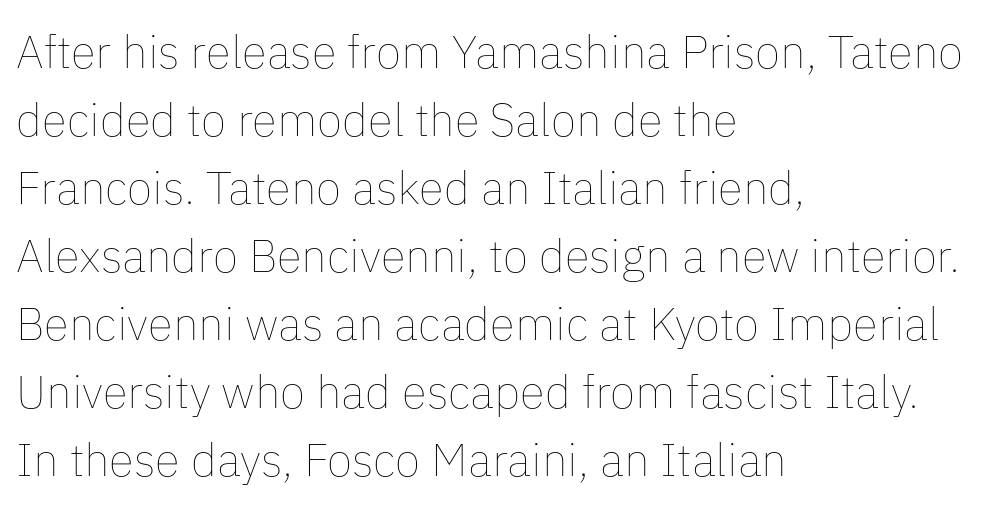
{"italic": "no", "bold": "no", "weight": "thin", "width": "normal", "stroke_contrast": "low", "x_height": "medium", "monospaced": "no", "underline": "no", "align": "left", "line_spacing": "normal", "line_spacing_ratio": 1.48, "letter_spacing": "normal", "letter_spacing_em": 0.0, "glyph_px": 46}
